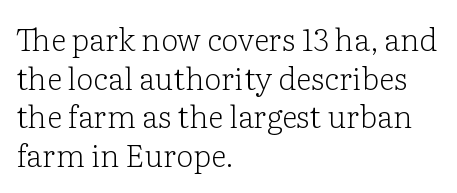
Q: Is the text bold? A: No.
Q: Is the text italic (slanted)? A: No, it is upright.
Q: Is the typeface a serif or a sans-serif typeface? A: Serif.
Q: Is the text underlined? A: No.
Q: How is the paragraph aligned? A: Left-aligned.
Q: Is the spacing between letters normal or unusually wide? A: Normal.
Q: Is the spacing between lines tight, normal or loose? A: Normal.
Q: Width (condensed, normal, or wide)? A: Normal.
Q: Stroke contrast? A: Low.
Q: x-height? A: Medium.
Q: Monospaced? A: No.
